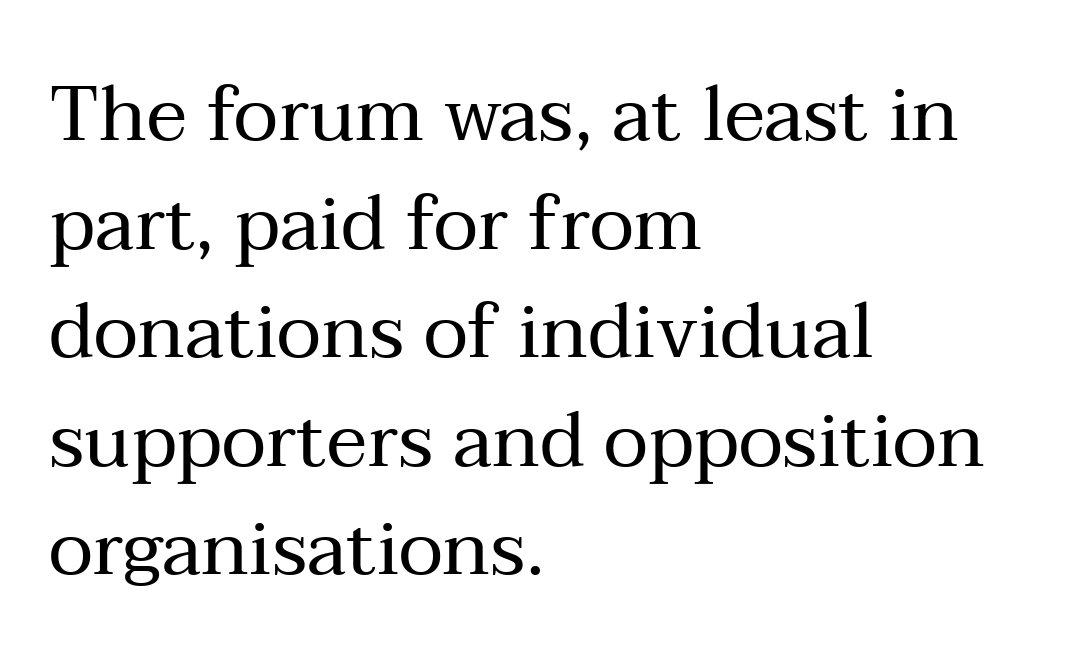
Q: Is the text bold? A: No.
Q: Is the text italic (slanted)? A: No, it is upright.
Q: Is the typeface a serif or a sans-serif typeface? A: Serif.
Q: Is the text underlined? A: No.
Q: How is the paragraph aligned? A: Left-aligned.
Q: Is the spacing between letters normal or unusually wide? A: Normal.
Q: Is the spacing between lines tight, normal or loose? A: Normal.
Q: Width (condensed, normal, or wide)? A: Normal.
Q: Stroke contrast? A: Medium.
Q: x-height? A: Medium.
Q: Monospaced? A: No.
